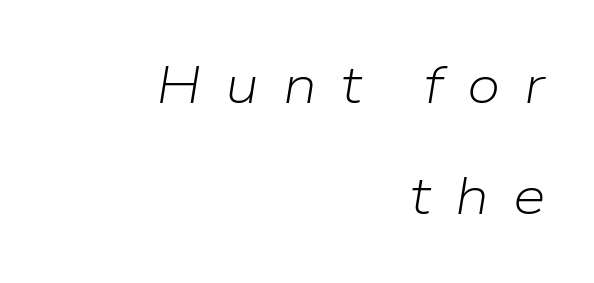
Q: Is the text bold? A: No.
Q: Is the text italic (slanted)? A: Yes, it leans right by about 9 degrees.
Q: Is the text underlined? A: No.
Q: How is the paragraph aligned? A: Right-aligned.
Q: Is the spacing between letters normal or unusually wide? A: Unusually wide.
Q: Is the spacing between lines tight, normal or loose? A: Loose.
Q: Width (condensed, normal, or wide)? A: Normal.
Q: Stroke contrast? A: Low.
Q: x-height? A: Medium.
Q: Monospaced? A: No.
